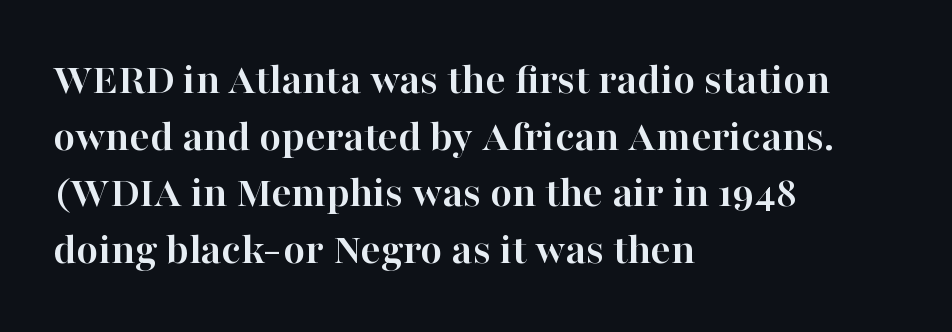
Q: Is the text bold? A: Yes.
Q: Is the text italic (slanted)? A: No, it is upright.
Q: Is the typeface a serif or a sans-serif typeface? A: Serif.
Q: Is the text underlined? A: No.
Q: How is the paragraph aligned? A: Left-aligned.
Q: Is the spacing between letters normal or unusually wide? A: Normal.
Q: Is the spacing between lines tight, normal or loose? A: Normal.
Q: Width (condensed, normal, or wide)? A: Normal.
Q: Stroke contrast? A: High.
Q: x-height? A: Medium.
Q: Monospaced? A: No.
